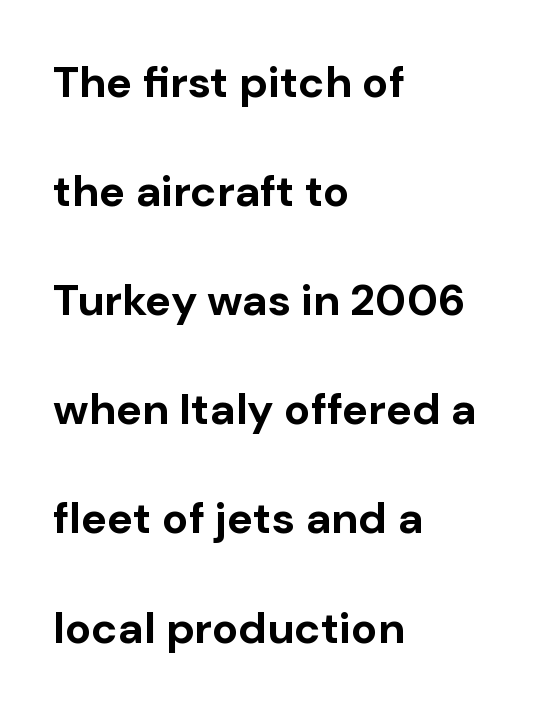
{"serif": "no", "italic": "no", "bold": "yes", "weight": "bold", "width": "normal", "stroke_contrast": "low", "x_height": "medium", "monospaced": "no", "underline": "no", "align": "left", "line_spacing": "loose", "line_spacing_ratio": 2.48, "letter_spacing": "normal", "letter_spacing_em": 0.0, "glyph_px": 44}
